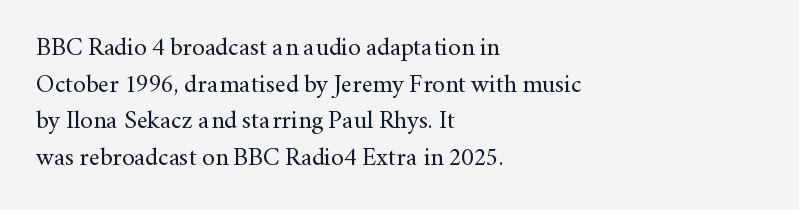
Weight: in the light-to-regular range. In CSS terms this would be text-align: left. The letters stand straight up with perfectly vertical stems. Each new line begins a customary step beneath the previous one. Characters follow at the spacing the type designer built in.
